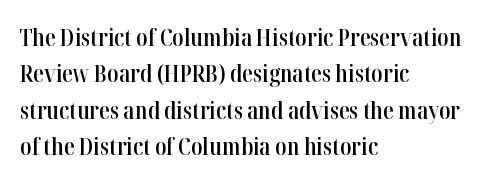
The image shows 24 px text type, upright; set left-aligned, normal line spacing (1.52x), normal letter spacing, not underlined.
